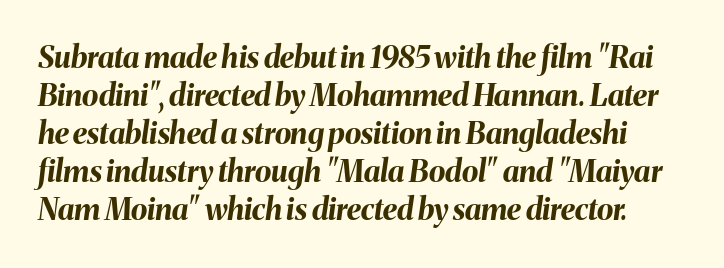
These words are printed bold, with thick strokes throughout. The specimen reads as italic at a glance. Check the space under the baseline: it is left empty. Line spacing here is normal. How are the letters spaced? Ordinarily, with no added tracking. Varying glyph widths throughout — classic text-font behaviour.
